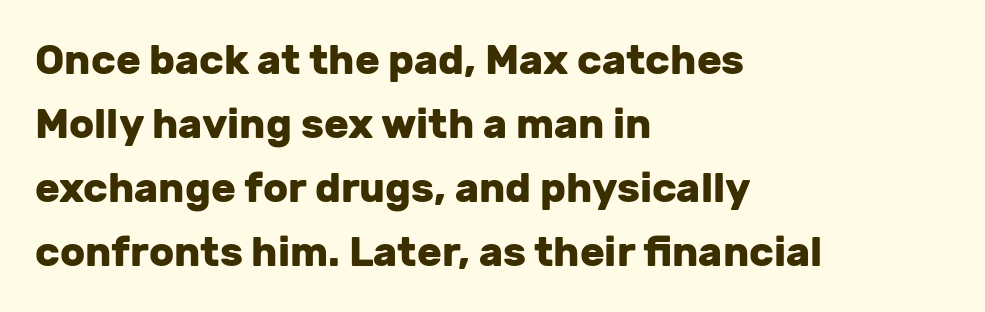
Q: Is the text bold? A: Yes.
Q: Is the text italic (slanted)? A: No, it is upright.
Q: Is the typeface a serif or a sans-serif typeface? A: Sans-serif.
Q: Is the text underlined? A: No.
Q: How is the paragraph aligned? A: Left-aligned.
Q: Is the spacing between letters normal or unusually wide? A: Normal.
Q: Is the spacing between lines tight, normal or loose? A: Normal.
Q: Width (condensed, normal, or wide)? A: Normal.
Q: Stroke contrast? A: Low.
Q: x-height? A: Medium.
Q: Monospaced? A: No.
